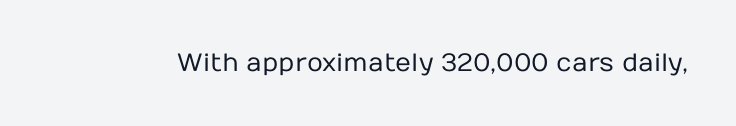
{"italic": "no", "bold": "no", "underline": "no", "letter_spacing": "normal", "letter_spacing_em": 0.0, "glyph_px": 25}
